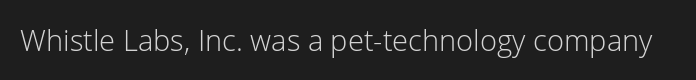
{"serif": "no", "italic": "no", "bold": "no", "weight": "light", "width": "normal", "stroke_contrast": "low", "x_height": "medium", "monospaced": "no", "underline": "no", "letter_spacing": "normal", "letter_spacing_em": 0.0, "glyph_px": 29}
